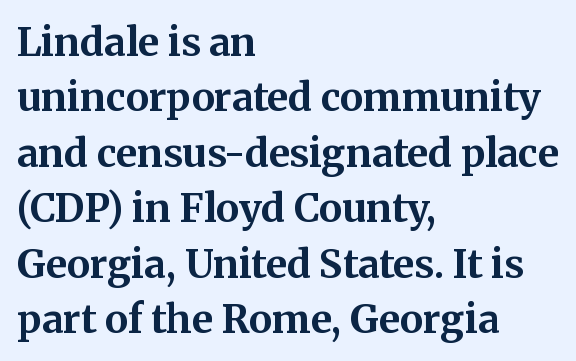
These lines are set flush left with a ragged right edge. A clean baseline with only descenders dipping below it. Tall strokes in this sample are plumb rather than angled. Honestly, the row spacing looks completely unremarkable. Varying glyph widths throughout — classic text-font behaviour.
